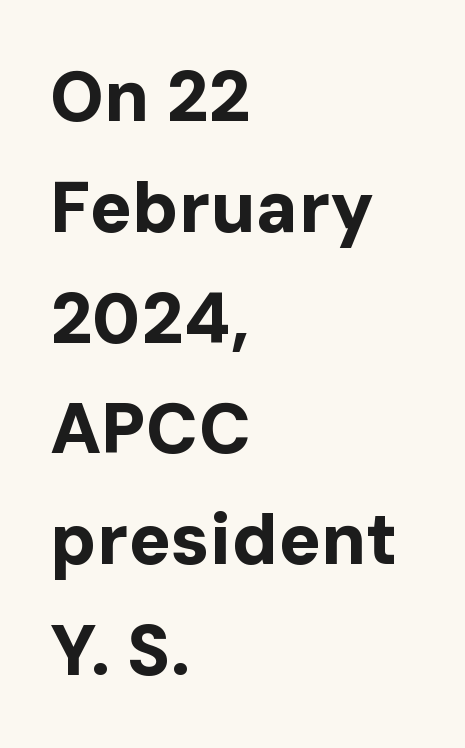
Q: Is the text bold? A: Yes.
Q: Is the text italic (slanted)? A: No, it is upright.
Q: Is the typeface a serif or a sans-serif typeface? A: Sans-serif.
Q: Is the text underlined? A: No.
Q: How is the paragraph aligned? A: Left-aligned.
Q: Is the spacing between letters normal or unusually wide? A: Normal.
Q: Is the spacing between lines tight, normal or loose? A: Normal.
Q: Width (condensed, normal, or wide)? A: Normal.
Q: Stroke contrast? A: Low.
Q: x-height? A: Medium.
Q: Monospaced? A: No.
